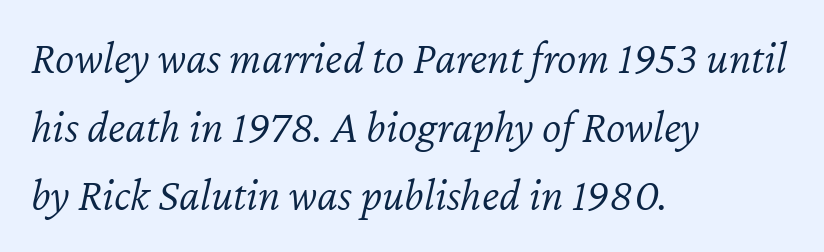
{"italic": "yes", "lean": "right", "slant_degrees": 12, "bold": "no", "weight": "light", "width": "normal", "stroke_contrast": "low", "x_height": "medium", "monospaced": "no", "underline": "no", "align": "left", "line_spacing": "normal", "line_spacing_ratio": 1.49, "letter_spacing": "normal", "letter_spacing_em": 0.0, "glyph_px": 46}
